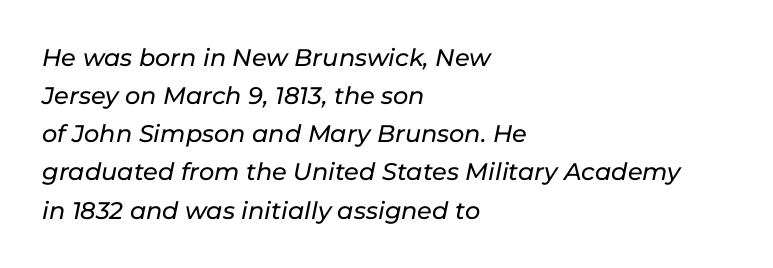
{"italic": "yes", "lean": "right", "slant_degrees": 11, "underline": "no", "align": "left", "line_spacing": "normal", "line_spacing_ratio": 1.59, "letter_spacing": "normal", "letter_spacing_em": 0.0, "glyph_px": 24}
